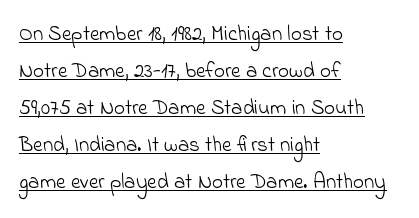
Q: Is the text bold? A: No.
Q: Is the text underlined? A: Yes.
Q: How is the paragraph aligned? A: Left-aligned.
Q: Is the spacing between letters normal or unusually wide? A: Normal.
